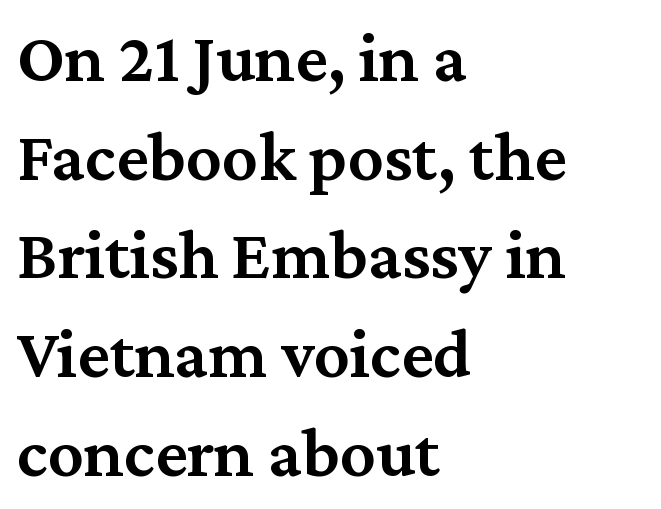
Q: Is the text bold? A: Semi-bold.
Q: Is the text italic (slanted)? A: No, it is upright.
Q: Is the typeface a serif or a sans-serif typeface? A: Serif.
Q: Is the text underlined? A: No.
Q: How is the paragraph aligned? A: Left-aligned.
Q: Is the spacing between letters normal or unusually wide? A: Normal.
Q: Is the spacing between lines tight, normal or loose? A: Normal.
Q: Width (condensed, normal, or wide)? A: Normal.
Q: Stroke contrast? A: Medium.
Q: x-height? A: Medium.
Q: Monospaced? A: No.
